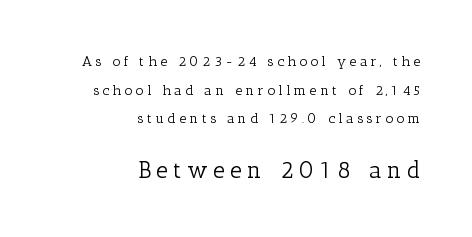
{"italic": "no", "bold": "no", "underline": "no", "align": "right", "line_spacing": "loose", "line_spacing_ratio": 2.04, "letter_spacing": "wide", "letter_spacing_em": 0.24, "larger_block": "second", "size_ratio": 1.64, "glyph_px": 23}
